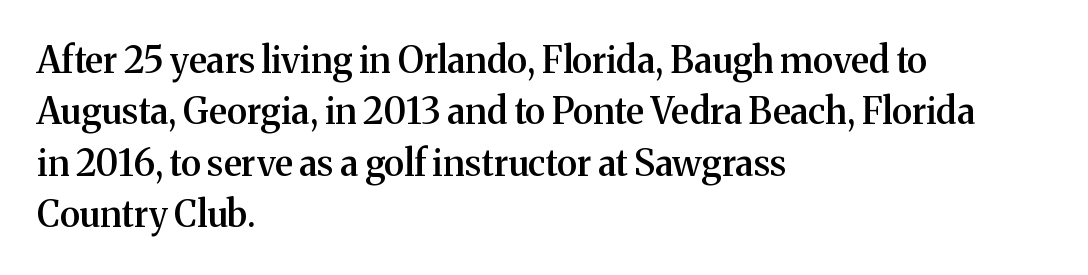
Vertical spacing — default. The face used here is proportionally spaced, like ordinary book or web type. Every letter is mildly thick-stroked: semibold rather than bold. Honestly, the letter spacing is just normal — you wouldn't notice it.
